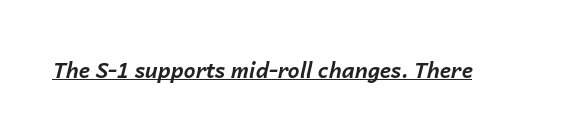
The face used here appears with an underline applied. Thick stems and heavy bowls — unmistakably bold. This sample uses plain, unmodified letter spacing. Quick note: italic.
